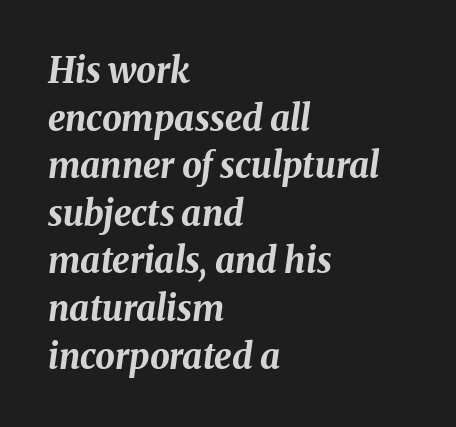
Q: Is the text bold? A: Yes.
Q: Is the text italic (slanted)? A: Yes, it leans right by about 8 degrees.
Q: Is the text underlined? A: No.
Q: How is the paragraph aligned? A: Left-aligned.
Q: Is the spacing between letters normal or unusually wide? A: Normal.
Q: Is the spacing between lines tight, normal or loose? A: Normal.
Q: Width (condensed, normal, or wide)? A: Normal.
Q: Stroke contrast? A: Medium.
Q: x-height? A: Medium.
Q: Monospaced? A: No.
